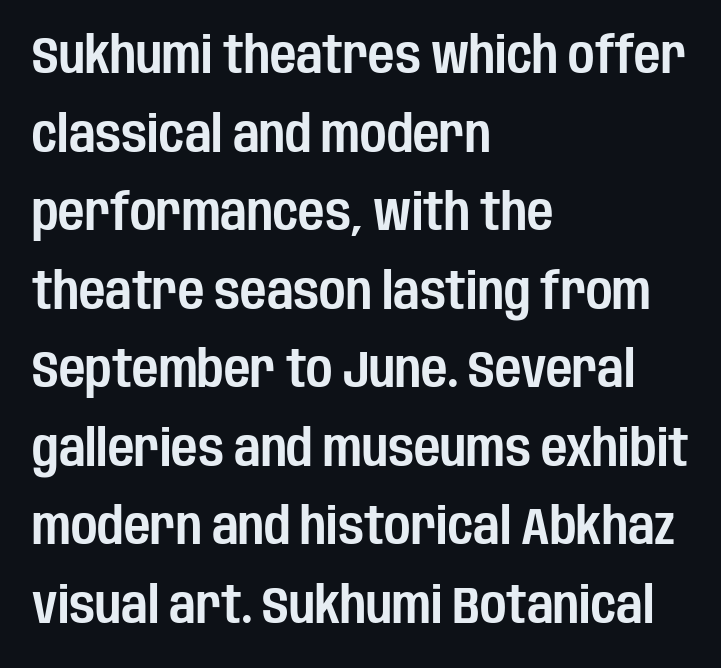
Spacing verdict: proportional, widths tailored to each character. In terms of letterform style, serifs are entirely absent. Left-aligned paragraph, ragged on the right. This rendering features lettering with no underline. If you measured baseline to baseline, you'd find a middling distance.
